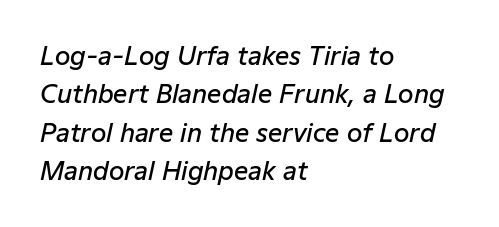
The image shows 25 px text type, italic (leaning right); set left-aligned, normal line spacing (1.54x), normal letter spacing, not underlined.
